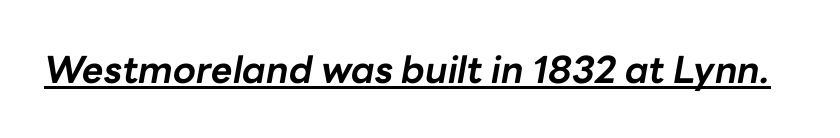
Chunky letters — that's bold for sure. Looking at the ascenders, they clearly lean. Note the varied advance widths — an 'i' is clearly narrower than an 'm'. A typographer would call this underscored text. The type is set solid horizontally, with unmodified tracking.
